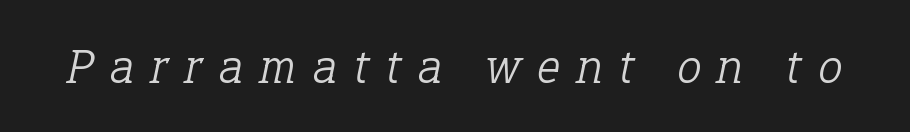
Q: Is the text bold? A: No.
Q: Is the text italic (slanted)? A: Yes, it leans right by about 12 degrees.
Q: Is the typeface a serif or a sans-serif typeface? A: Serif.
Q: Is the text underlined? A: No.
Q: Is the spacing between letters normal or unusually wide? A: Unusually wide.
Q: Width (condensed, normal, or wide)? A: Normal.
Q: Stroke contrast? A: Low.
Q: x-height? A: Medium.
Q: Monospaced? A: No.
